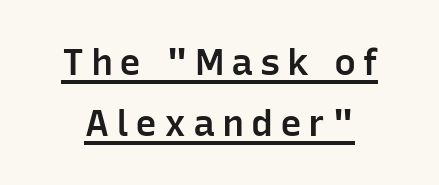
The image shows 37 px semibold sans-serif type, upright; set normal line spacing (1.64x), underlined; low stroke contrast and a medium x-height.
